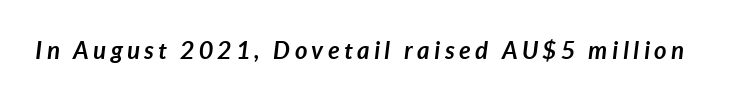
{"italic": "yes", "lean": "right", "slant_degrees": 7, "bold": "yes", "underline": "no", "glyph_px": 24}
